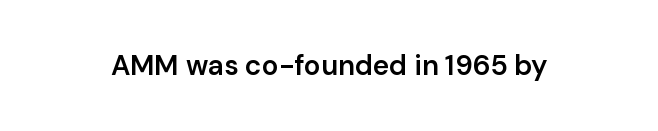
The image shows 28 px semibold sans-serif type, upright; set normal letter spacing, not underlined; low stroke contrast and a medium x-height.
